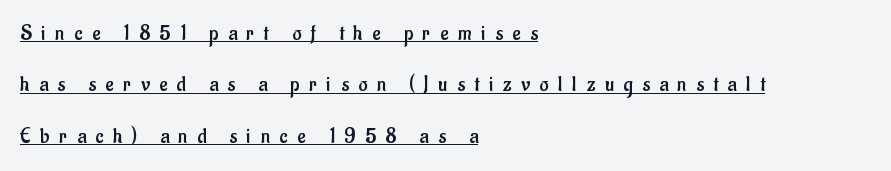
The font is comparable to plain body text, perhaps lighter. The lines are spread far apart with generous leading. Compared with a centered layout, this one pins lines to the left instead. The passage shown is underscored from start to finish.
